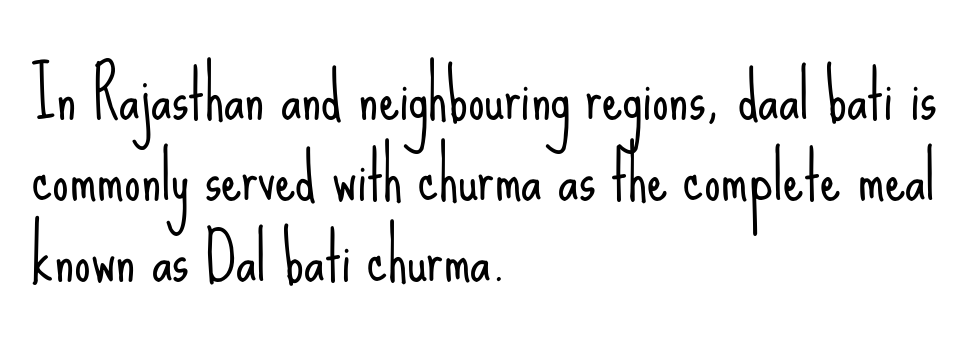
Q: Is the text bold? A: No.
Q: Is the text italic (slanted)? A: No, it is upright.
Q: Is the typeface a serif or a sans-serif typeface? A: Sans-serif.
Q: Is the text underlined? A: No.
Q: How is the paragraph aligned? A: Left-aligned.
Q: Is the spacing between letters normal or unusually wide? A: Normal.
Q: Is the spacing between lines tight, normal or loose? A: Normal.
Q: Width (condensed, normal, or wide)? A: Condensed.
Q: Stroke contrast? A: Low.
Q: x-height? A: Small.
Q: Monospaced? A: No.
